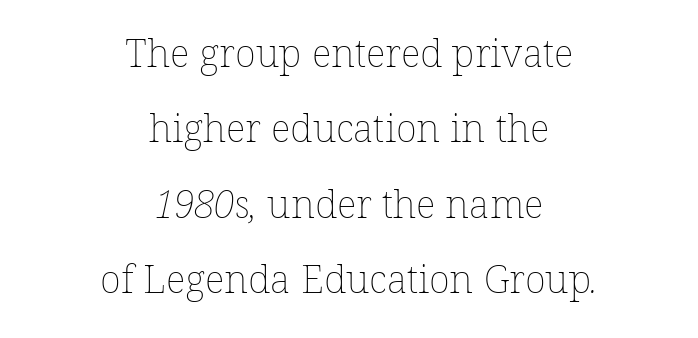
{"bold": "no", "weight": "thin", "width": "normal", "stroke_contrast": "low", "x_height": "medium", "monospaced": "no", "underline": "no", "align": "center", "line_spacing": "loose", "line_spacing_ratio": 1.93, "letter_spacing": "normal", "letter_spacing_em": 0.0, "glyph_px": 39}
